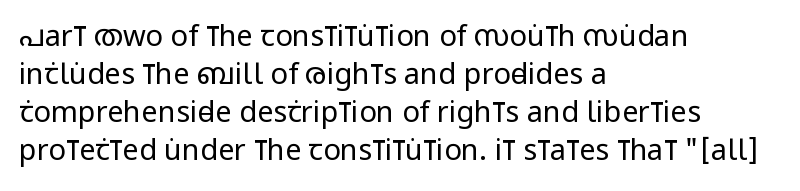
{"serif": "no", "italic": "no", "bold": "no", "weight": "regular", "width": "condensed", "stroke_contrast": "low", "x_height": "large", "monospaced": "no", "underline": "no", "align": "left", "line_spacing": "normal", "line_spacing_ratio": 1.31, "letter_spacing": "normal", "letter_spacing_em": 0.0, "glyph_px": 29}
